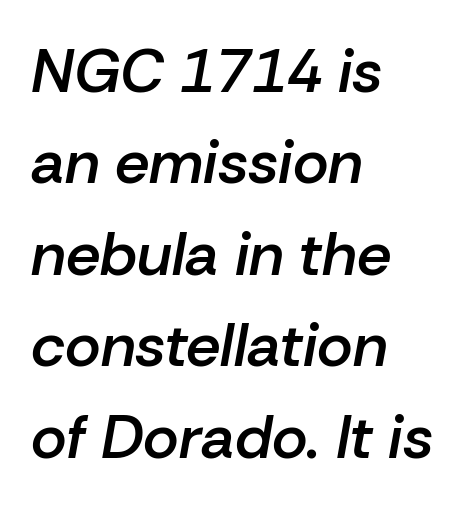
Alignment: flush left. Leading: standard. Anything drawn beneath the words? Only blank space. A typesetter would mark this as italic.
